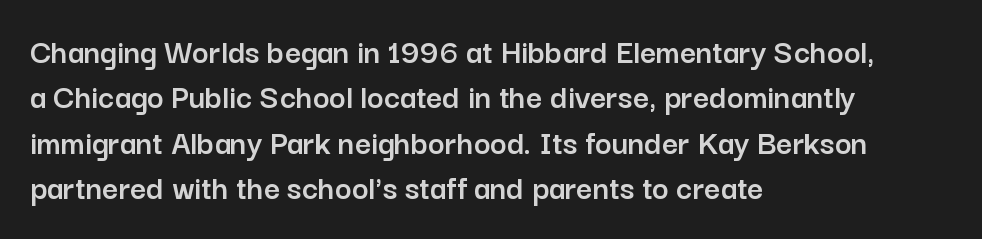
{"serif": "no", "italic": "no", "width": "normal", "stroke_contrast": "low", "x_height": "medium", "monospaced": "no", "underline": "no", "align": "left", "line_spacing": "normal", "line_spacing_ratio": 1.3, "letter_spacing": "normal", "letter_spacing_em": 0.0, "glyph_px": 35}
